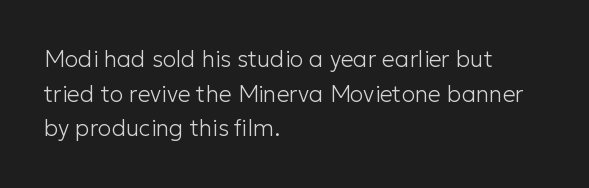
{"italic": "no", "bold": "no", "underline": "no", "align": "left", "line_spacing": "normal", "line_spacing_ratio": 1.51, "letter_spacing": "normal", "letter_spacing_em": 0.0, "glyph_px": 23}
